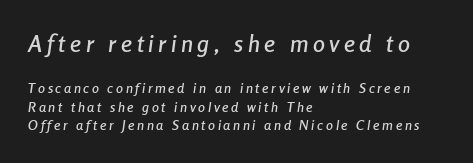
It's the slanting kind of type. Of the two passages, the one on top uses the larger point size. Line beginnings align vertically; line endings do not. Underline: absent.
